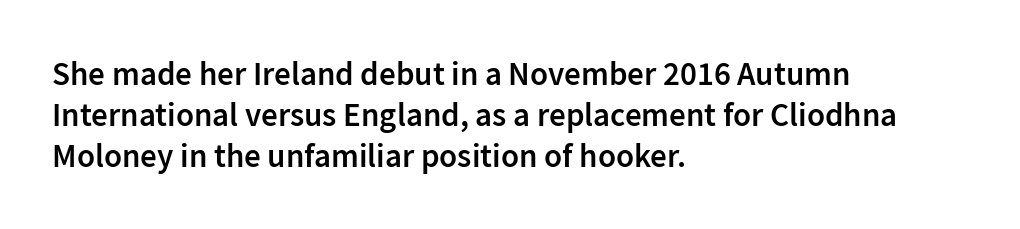
The image shows 33 px semibold sans-serif type, upright; set left-aligned, line spacing 1.24x, normal letter spacing, not underlined; low stroke contrast and a medium x-height.
